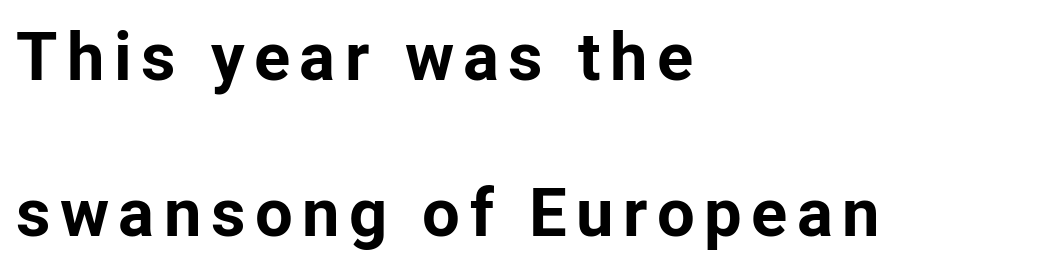
The image shows 67 px bold sans-serif type, upright; set left-aligned, loose line spacing (2.33x), not underlined; low stroke contrast and a medium x-height.
